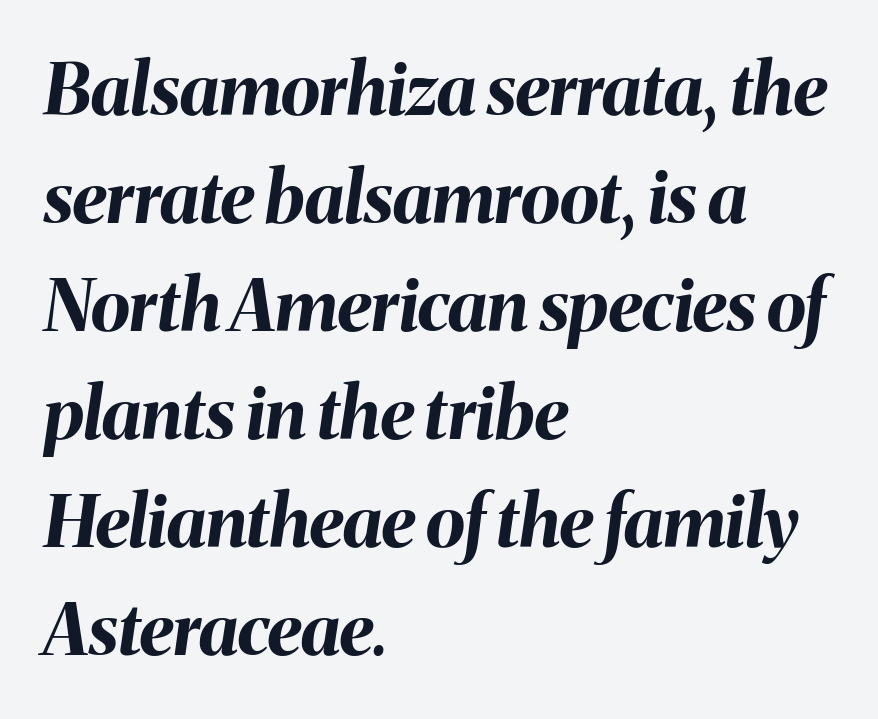
The image shows 72 px bold type, italic (leaning right); set left-aligned, normal line spacing (1.5x), normal letter spacing, not underlined; medium stroke contrast and a medium x-height.
